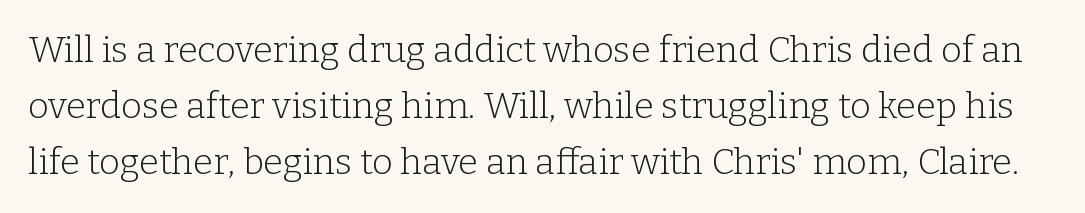
{"serif": "yes", "italic": "no", "bold": "no", "weight": "light", "width": "normal", "stroke_contrast": "low", "x_height": "medium", "monospaced": "no", "underline": "no", "line_spacing": "normal", "line_spacing_ratio": 1.56, "letter_spacing": "normal", "letter_spacing_em": 0.0, "glyph_px": 36}
